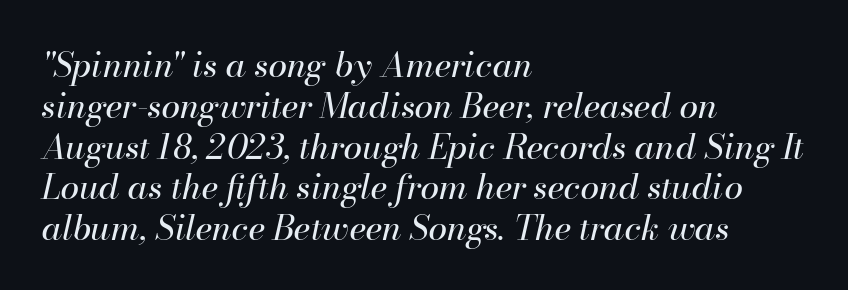
{"italic": "yes", "lean": "right", "slant_degrees": 13, "bold": "no", "weight": "regular", "width": "normal", "stroke_contrast": "high", "x_height": "small", "monospaced": "no", "underline": "no", "align": "left", "line_spacing_ratio": 1.2, "letter_spacing": "normal", "letter_spacing_em": 0.0, "glyph_px": 34}
